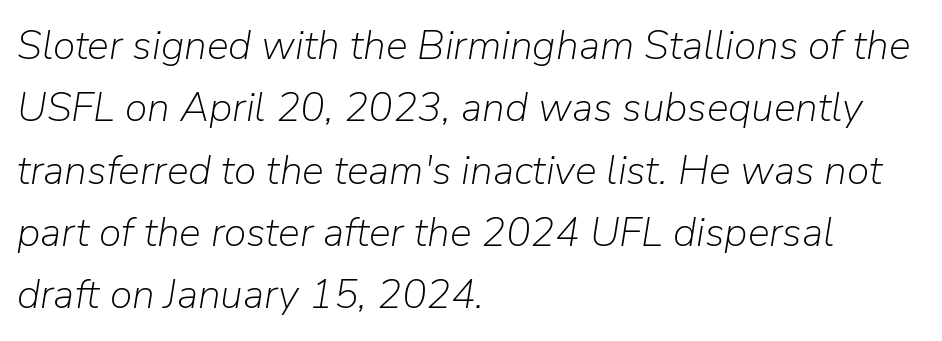
If you drew a ruler down the left edge, every line would touch it. The face used here is proportionally spaced, like ordinary book or web type. The line-height multiplier appears to be the usual default. The glyphs look as if they've been sheared to an angle. Honestly, the letter spacing is just normal — you wouldn't notice it. The weight tops out at a normal text grade.
